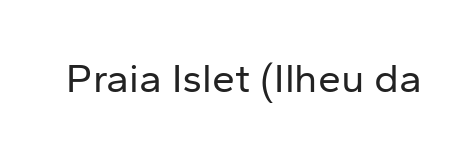
Q: Is the text bold? A: No.
Q: Is the text italic (slanted)? A: No, it is upright.
Q: Is the typeface a serif or a sans-serif typeface? A: Sans-serif.
Q: Is the text underlined? A: No.
Q: Is the spacing between letters normal or unusually wide? A: Normal.
Q: Width (condensed, normal, or wide)? A: Normal.
Q: Stroke contrast? A: Low.
Q: x-height? A: Medium.
Q: Monospaced? A: No.
